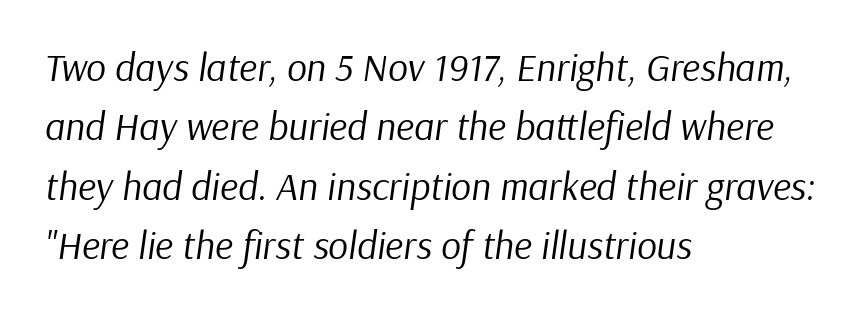
Q: Is the text bold? A: No.
Q: Is the text italic (slanted)? A: Yes, it leans right by about 9 degrees.
Q: Is the text underlined? A: No.
Q: How is the paragraph aligned? A: Left-aligned.
Q: Is the spacing between letters normal or unusually wide? A: Normal.
Q: Is the spacing between lines tight, normal or loose? A: Normal.
Q: Width (condensed, normal, or wide)? A: Normal.
Q: Stroke contrast? A: Low.
Q: x-height? A: Medium.
Q: Monospaced? A: No.
